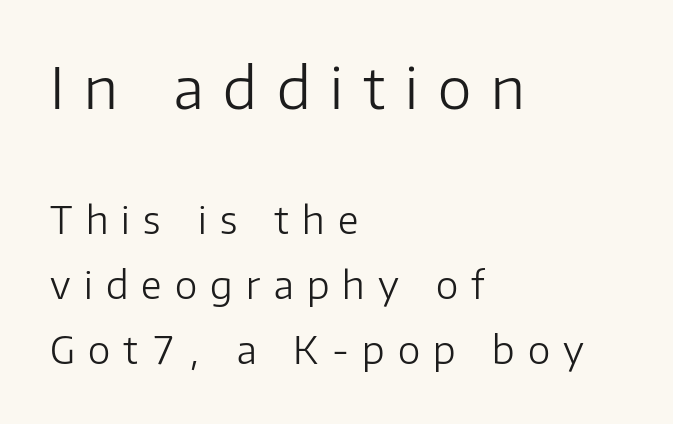
{"serif": "no", "italic": "no", "bold": "no", "weight": "light", "width": "normal", "stroke_contrast": "low", "x_height": "medium", "monospaced": "no", "underline": "no", "align": "left", "line_spacing_ratio": 1.72, "letter_spacing": "wide", "letter_spacing_em": 0.35, "larger_block": "first", "size_ratio": 1.5, "glyph_px": 57}
